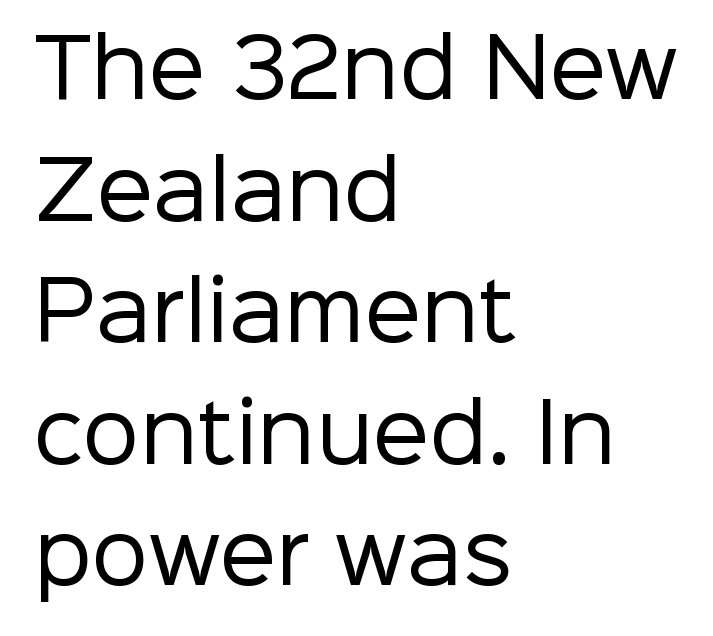
The image shows 80 px regular-weight sans-serif type, upright; set left-aligned, normal line spacing (1.52x), normal letter spacing, not underlined; low stroke contrast and a medium x-height.
